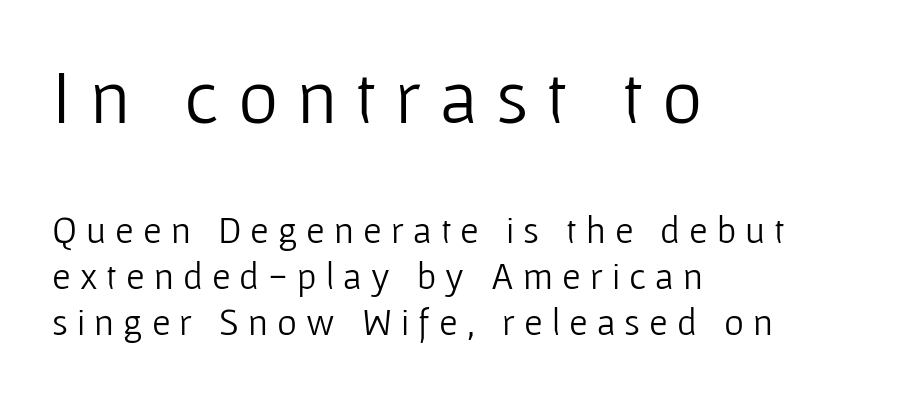
Q: Is the text bold? A: No.
Q: Is the text italic (slanted)? A: No, it is upright.
Q: Is the typeface a serif or a sans-serif typeface? A: Sans-serif.
Q: Is the text underlined? A: No.
Q: How is the paragraph aligned? A: Left-aligned.
Q: Is the spacing between letters normal or unusually wide? A: Unusually wide.
Q: Which block of text is set in a larger size, the first (top) or the second (bottom)? A: The first (top) one.
Q: Width (condensed, normal, or wide)? A: Normal.
Q: Stroke contrast? A: Low.
Q: x-height? A: Medium.
Q: Monospaced? A: No.
